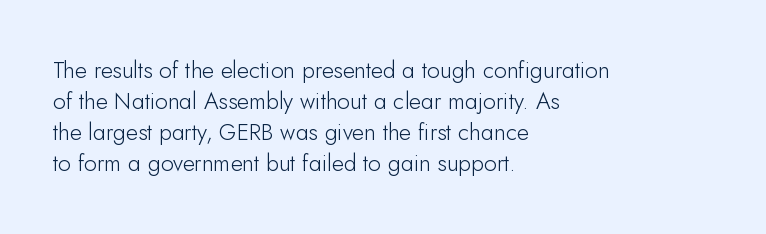
Posture: upright roman. The ragged edge is on the right, which tells us the setting is flush left. Reading down the column, the eye jumps a familiar distance to each next line. The specimen omits any rule beneath the text block's lines. The face looks like a standard text weight, possibly lighter.
